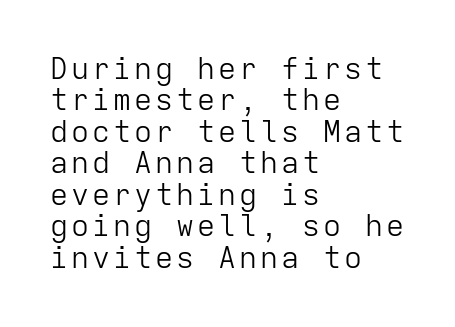
Each letter's strokes conclude bluntly, with no projecting serifs. The face used here is monospaced, like something from a code editor. Does the copy run flush right? No — it runs flush left. A roman cut, with each character standing at attention. Whoever set this chose condensed vertical rhythm over breathing room.
